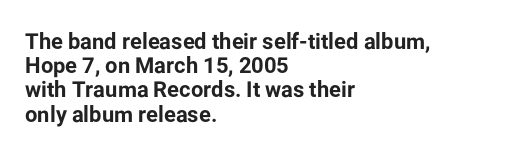
The image shows 22 px bold type, upright; set left-aligned, tight line spacing (1.1x), normal letter spacing, not underlined.
